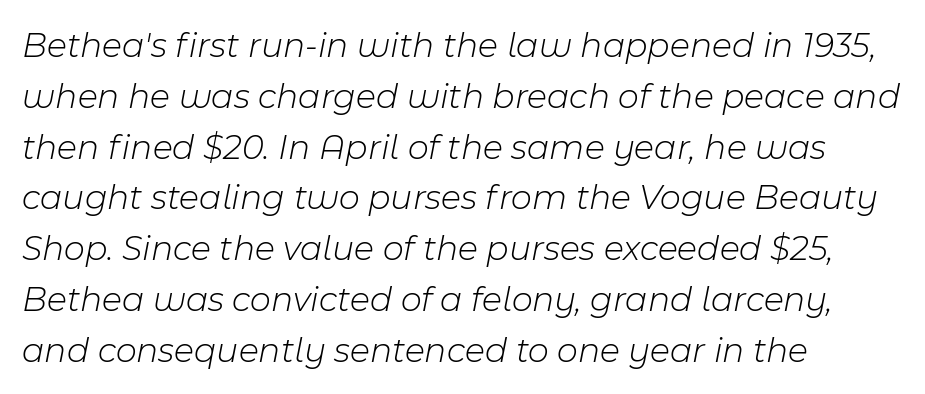
The image shows 36 px light type, italic (leaning right); set left-aligned, normal line spacing (1.41x), normal letter spacing, not underlined; low stroke contrast and a medium x-height.
